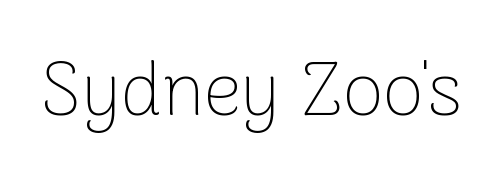
{"serif": "no", "italic": "no", "bold": "no", "weight": "thin", "width": "normal", "stroke_contrast": "low", "x_height": "medium", "monospaced": "no", "underline": "no", "letter_spacing": "normal", "letter_spacing_em": 0.0, "glyph_px": 75}
